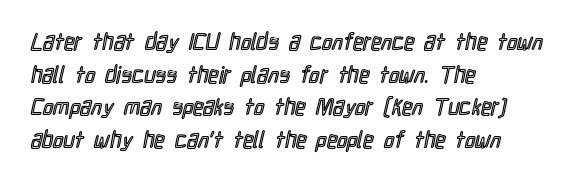
All the whitespace from short lines collects on the right. Standard letterfit; no display-style spreading of the glyphs. The area under the type is left untouched. If you measured baseline to baseline, you'd find a middling distance.
